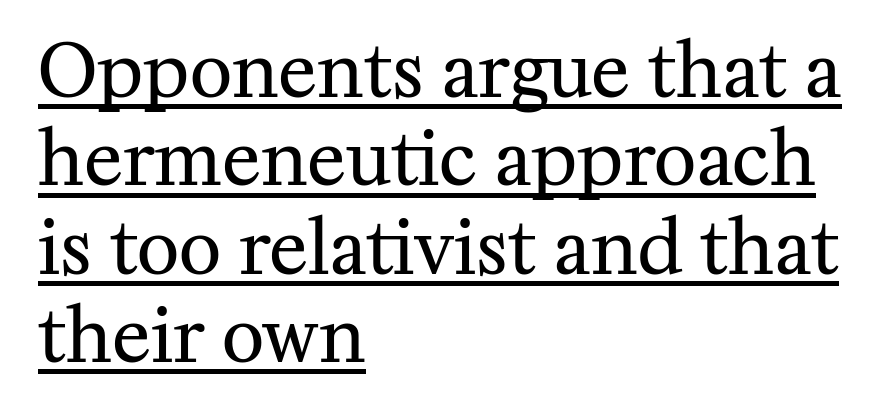
{"serif": "yes", "italic": "no", "bold": "no", "weight": "regular", "width": "normal", "stroke_contrast": "medium", "x_height": "medium", "monospaced": "no", "underline": "yes", "align": "left", "line_spacing_ratio": 1.21, "letter_spacing": "normal", "letter_spacing_em": 0.0, "glyph_px": 73}
